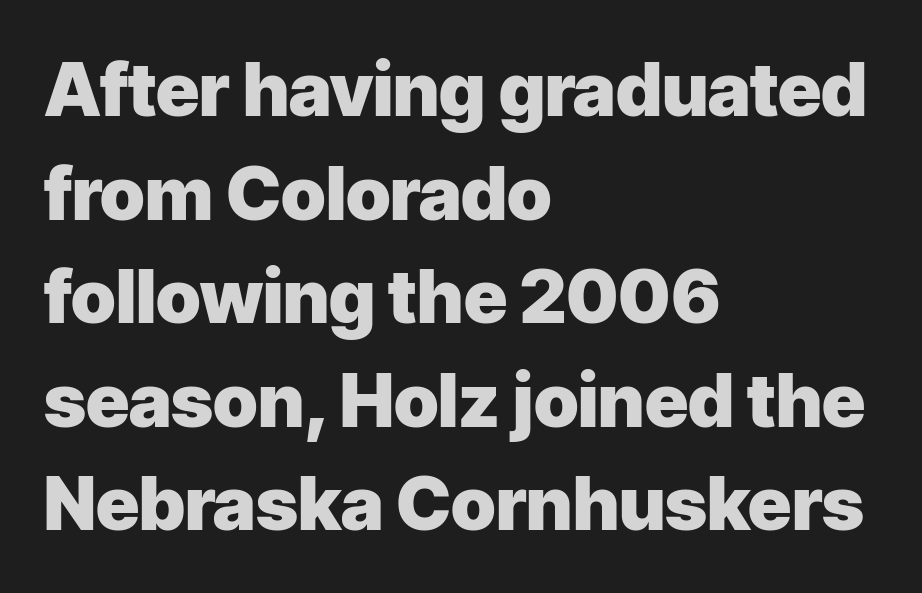
Q: Is the text bold? A: Yes.
Q: Is the text italic (slanted)? A: No, it is upright.
Q: Is the typeface a serif or a sans-serif typeface? A: Sans-serif.
Q: Is the text underlined? A: No.
Q: How is the paragraph aligned? A: Left-aligned.
Q: Is the spacing between letters normal or unusually wide? A: Normal.
Q: Is the spacing between lines tight, normal or loose? A: Normal.
Q: Width (condensed, normal, or wide)? A: Normal.
Q: Stroke contrast? A: Low.
Q: x-height? A: Medium.
Q: Monospaced? A: No.
